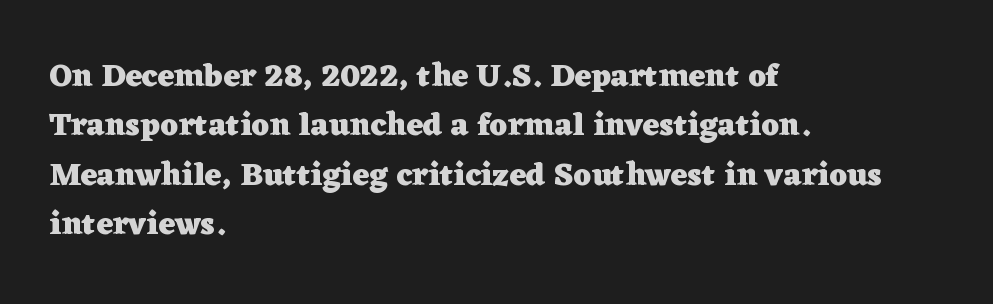
The image shows 32 px heavy, wide serif type, upright; set left-aligned, normal line spacing (1.54x), normal letter spacing, not underlined; low stroke contrast and a medium x-height.
